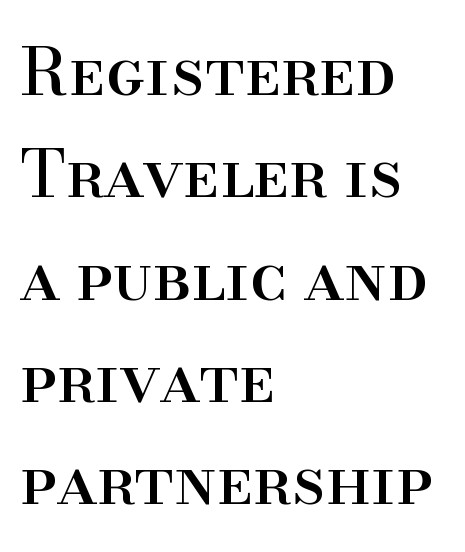
The image shows 66 px serif type, upright; set left-aligned, normal line spacing (1.55x), normal letter spacing, not underlined; high stroke contrast and a small x-height.
